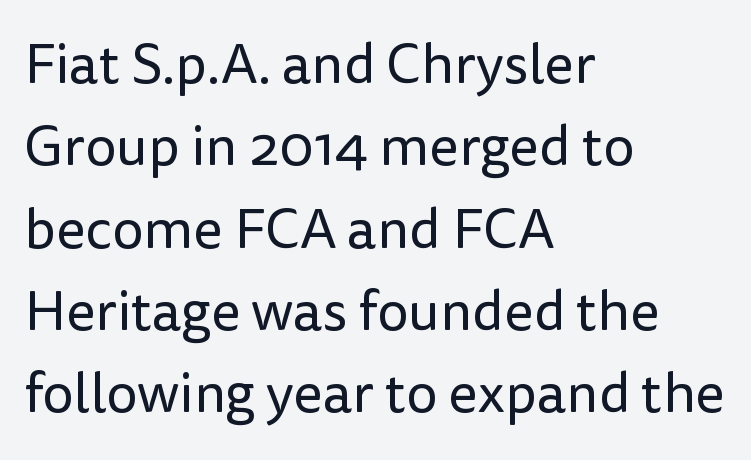
Compared with typical paragraphs, the rows here are spaced about the same. This sample uses plain, unmodified letter spacing. Leftover space on each line is placed entirely after the last word. Here the designer chose a conventional face with non-uniform glyph widths. No letter is thick-stroked: the sample isn't bold.
